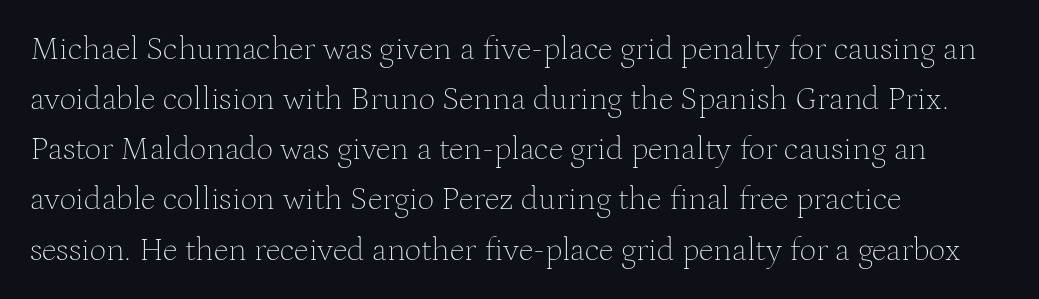
The image shows 33 px thin serif type, upright; set left-aligned, normal line spacing (1.52x), normal letter spacing, not underlined; medium stroke contrast and a medium x-height.
